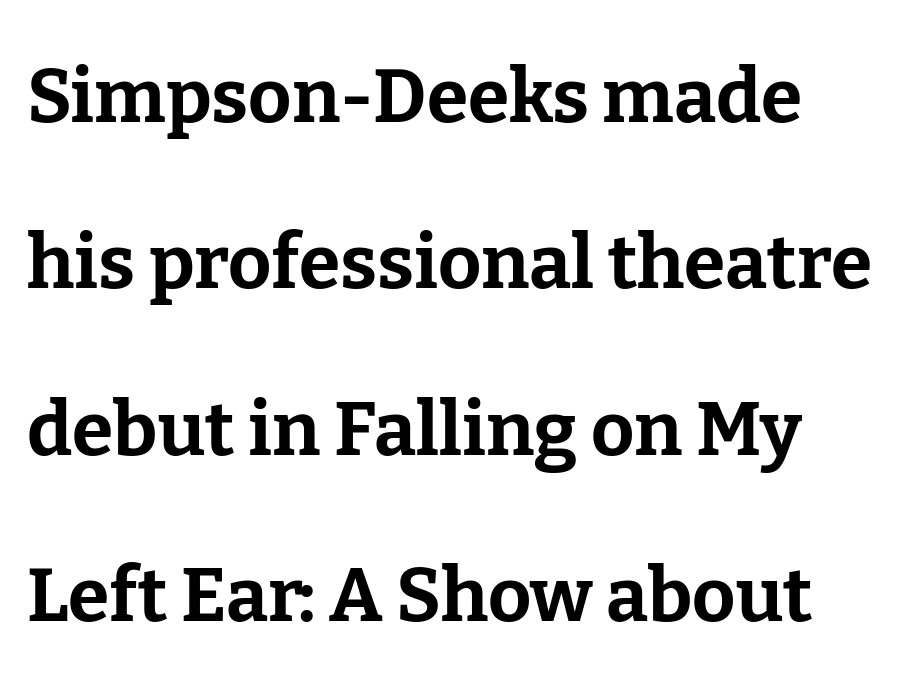
The image shows 75 px bold serif type, upright; set loose line spacing (2.22x), normal letter spacing, not underlined; low stroke contrast and a medium x-height.
